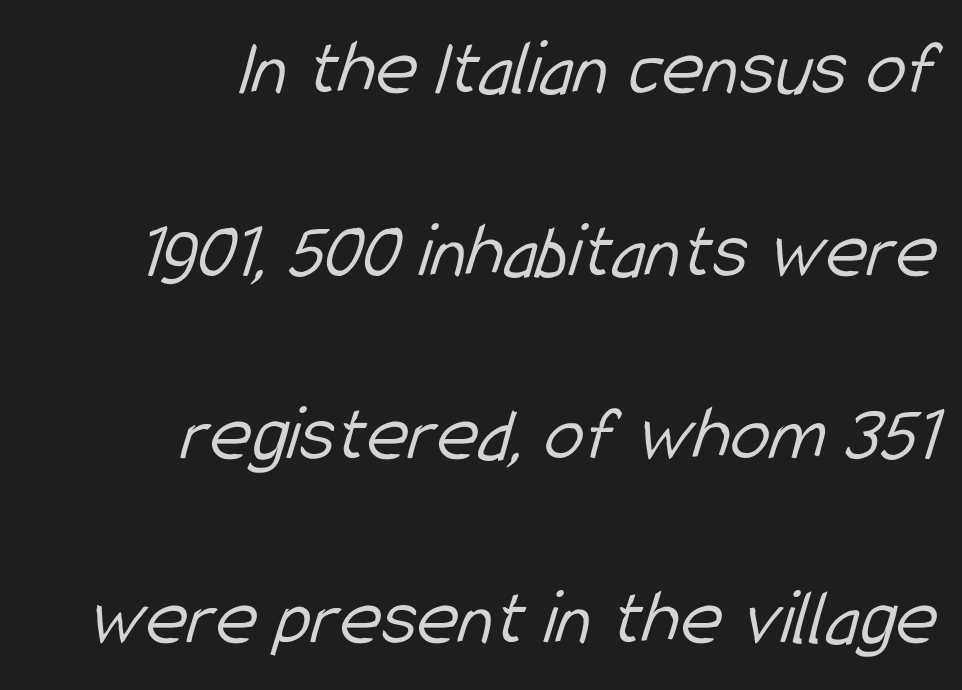
Q: Is the text bold? A: No.
Q: Is the typeface a serif or a sans-serif typeface? A: Sans-serif.
Q: Is the text underlined? A: No.
Q: How is the paragraph aligned? A: Right-aligned.
Q: Is the spacing between letters normal or unusually wide? A: Normal.
Q: Is the spacing between lines tight, normal or loose? A: Loose.
Q: Width (condensed, normal, or wide)? A: Condensed.
Q: Stroke contrast? A: Low.
Q: x-height? A: Medium.
Q: Monospaced? A: No.
